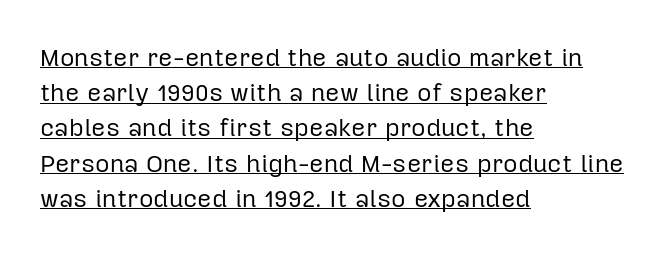
The image shows 25 px text type, upright; set left-aligned, normal line spacing (1.41x), normal letter spacing, underlined.
